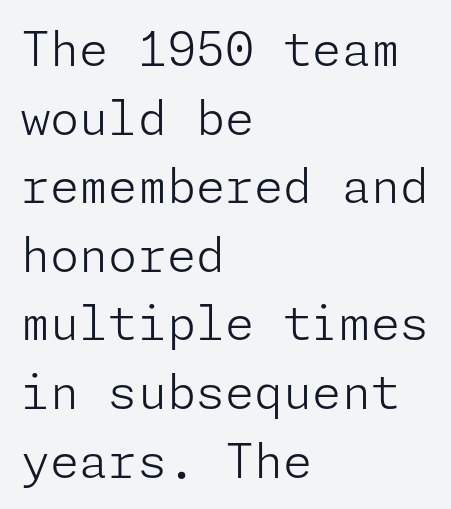
The setting favours the left margin, as ordinary paragraphs usually do. Bare-footed words on every line. Leading matches the norm, producing a regular column. The font family rendered here belongs to the sans-serif group. No extra ink here — the face is not bold. Is the letter spacing exaggerated? No — it looks like the ordinary default.
